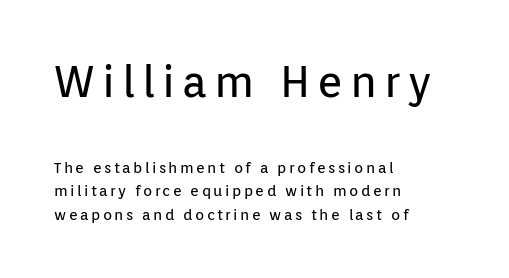
The image shows 44 px regular-weight sans-serif type, upright; set left-aligned, normal line spacing (1.56x), not underlined; the first (top) block is 2.93x larger; low stroke contrast and a medium x-height.
